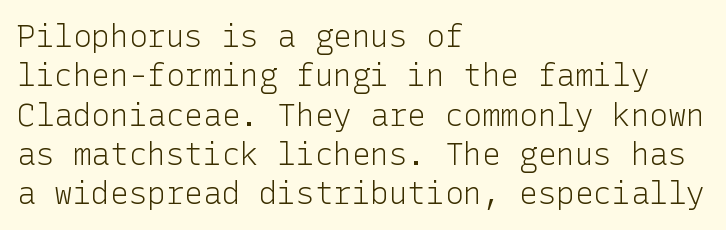
{"serif": "no", "italic": "no", "bold": "no", "weight": "light", "width": "normal", "stroke_contrast": "low", "x_height": "medium", "underline": "no", "align": "left", "line_spacing": "normal", "line_spacing_ratio": 1.27, "letter_spacing": "normal", "letter_spacing_em": 0.0, "glyph_px": 31}
